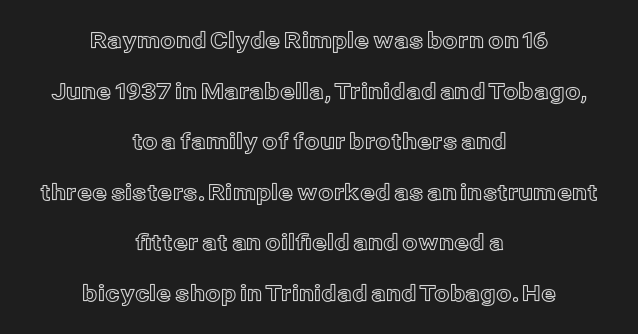
One glance says open: line gaps are wider than usual. Where is the straight margin? There isn't one; the lines are centered. Is the letter spacing exaggerated? No — it looks like the ordinary default. Check the space under the baseline: it is left empty.
